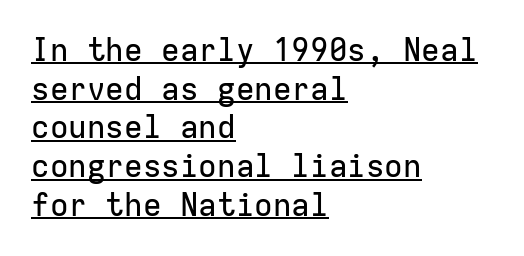
{"serif": "no", "italic": "no", "width": "normal", "stroke_contrast": "low", "x_height": "medium", "monospaced": "yes", "underline": "yes", "align": "left", "line_spacing": "normal", "line_spacing_ratio": 1.25, "letter_spacing": "normal", "letter_spacing_em": 0.0, "glyph_px": 31}
